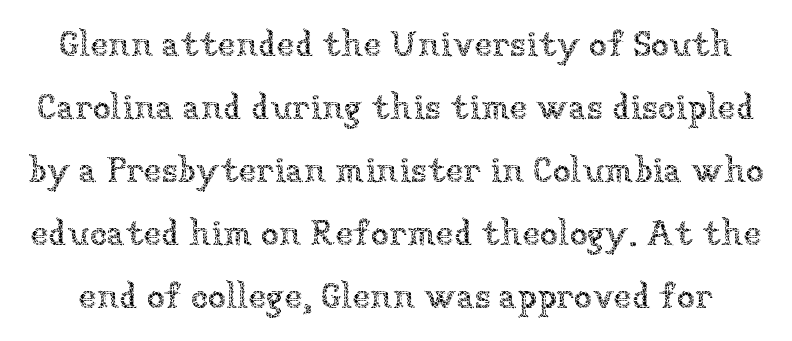
Q: Is the text bold? A: No.
Q: Is the text italic (slanted)? A: No, it is upright.
Q: Is the text underlined? A: No.
Q: Is the spacing between letters normal or unusually wide? A: Normal.
Q: Width (condensed, normal, or wide)? A: Normal.
Q: Stroke contrast? A: Low.
Q: x-height? A: Medium.
Q: Monospaced? A: No.
